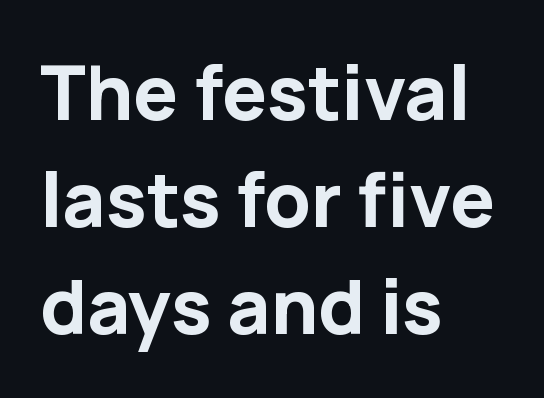
Q: Is the text bold? A: Yes.
Q: Is the text italic (slanted)? A: No, it is upright.
Q: Is the typeface a serif or a sans-serif typeface? A: Sans-serif.
Q: Is the text underlined? A: No.
Q: How is the paragraph aligned? A: Left-aligned.
Q: Is the spacing between letters normal or unusually wide? A: Normal.
Q: Is the spacing between lines tight, normal or loose? A: Normal.
Q: Width (condensed, normal, or wide)? A: Normal.
Q: Stroke contrast? A: Low.
Q: x-height? A: Medium.
Q: Monospaced? A: No.
